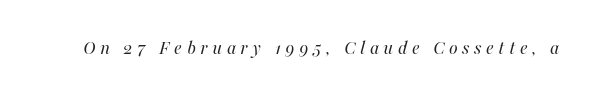
Italic? Definitely — the glyphs are oblique. Nobody drew a line under any word here. These glyphs show unthickened strokes, regular width or finer. The tracking reads as deliberately expanded to a designer's eye.
